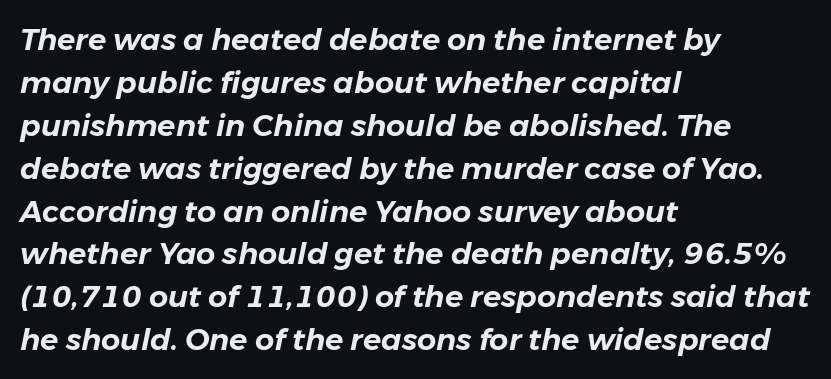
Q: Is the text italic (slanted)? A: Yes, it leans right by about 11 degrees.
Q: Is the text underlined? A: No.
Q: How is the paragraph aligned? A: Left-aligned.
Q: Is the spacing between letters normal or unusually wide? A: Normal.
Q: Is the spacing between lines tight, normal or loose? A: Normal.
Q: Width (condensed, normal, or wide)? A: Normal.
Q: Stroke contrast? A: Low.
Q: x-height? A: Medium.
Q: Monospaced? A: No.
